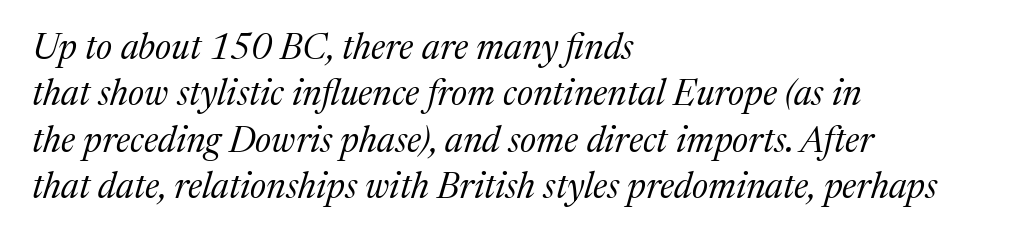
{"serif": "yes", "italic": "yes", "lean": "right", "slant_degrees": 17, "bold": "no", "weight": "regular", "width": "normal", "stroke_contrast": "medium", "x_height": "medium", "monospaced": "no", "underline": "no", "align": "left", "line_spacing": "normal", "line_spacing_ratio": 1.29, "letter_spacing": "normal", "letter_spacing_em": 0.0, "glyph_px": 36}
